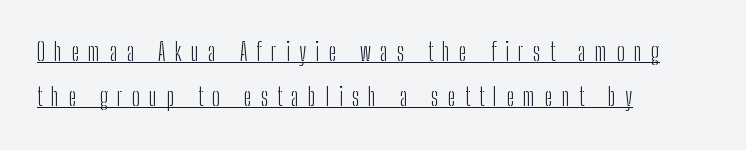
The image shows 24 px text type, upright; set left-aligned, line spacing 1.89x, unusually wide letter spacing (+0.39 em), underlined.
